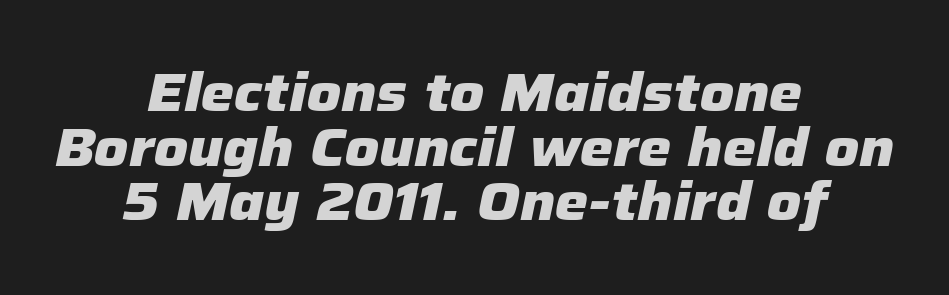
Q: Is the text bold? A: Yes.
Q: Is the text italic (slanted)? A: Yes, it leans right by about 12 degrees.
Q: Is the text underlined? A: No.
Q: How is the paragraph aligned? A: Centered.
Q: Is the spacing between letters normal or unusually wide? A: Normal.
Q: Is the spacing between lines tight, normal or loose? A: Tight.
Q: Width (condensed, normal, or wide)? A: Normal.
Q: Stroke contrast? A: Low.
Q: x-height? A: Medium.
Q: Monospaced? A: No.
